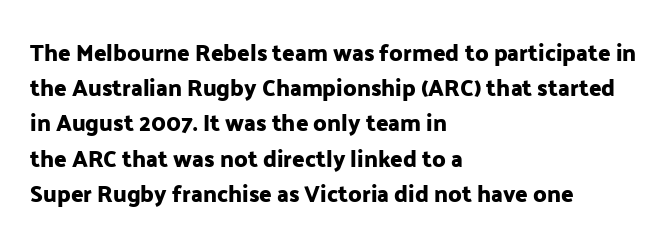
The designer left line spacing at the default. The face used here is rendered with its standard letterfit. The letters stand upright; this is a roman face. The rag falls on the right side of this text block. The words here are not underlined.
